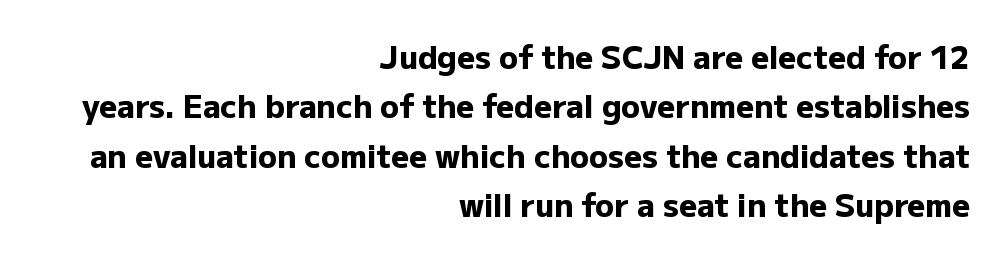
Q: Is the text bold? A: Yes.
Q: Is the text italic (slanted)? A: No, it is upright.
Q: Is the typeface a serif or a sans-serif typeface? A: Sans-serif.
Q: Is the text underlined? A: No.
Q: How is the paragraph aligned? A: Right-aligned.
Q: Is the spacing between letters normal or unusually wide? A: Normal.
Q: Is the spacing between lines tight, normal or loose? A: Normal.
Q: Width (condensed, normal, or wide)? A: Normal.
Q: Stroke contrast? A: Low.
Q: x-height? A: Medium.
Q: Monospaced? A: No.
